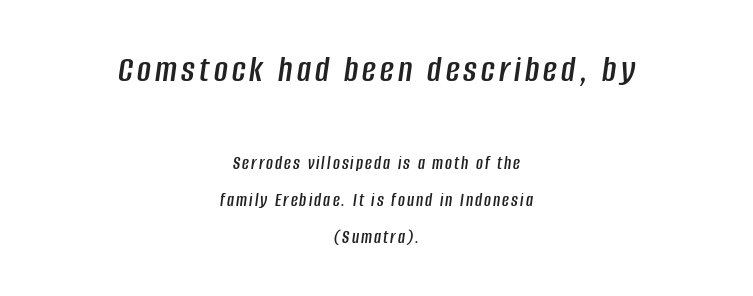
If you drew a line through each stem, it would be angled. The compositor balanced each line on the midline. The passage shown is typed in a proportional face where columns would drift. Block one is the big one; block two sits smaller underneath.
